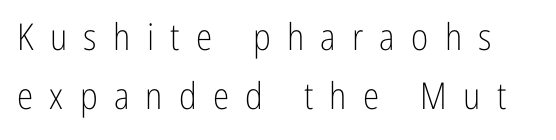
{"serif": "no", "italic": "no", "bold": "no", "weight": "light", "width": "condensed", "stroke_contrast": "low", "x_height": "medium", "monospaced": "no", "underline": "no", "line_spacing": "normal", "line_spacing_ratio": 1.59, "letter_spacing": "wide", "letter_spacing_em": 0.44, "glyph_px": 37}
